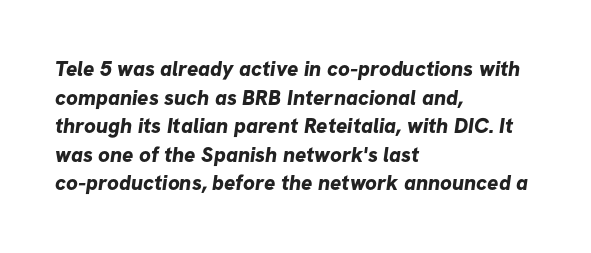
Words float on clear page, feet unadorned. Typesetter's note: full bold, strokes at maximum text heaviness. In terms of letterspacing, this is plain default setting. Every row of glyphs begins at an identical x-position on the left.
